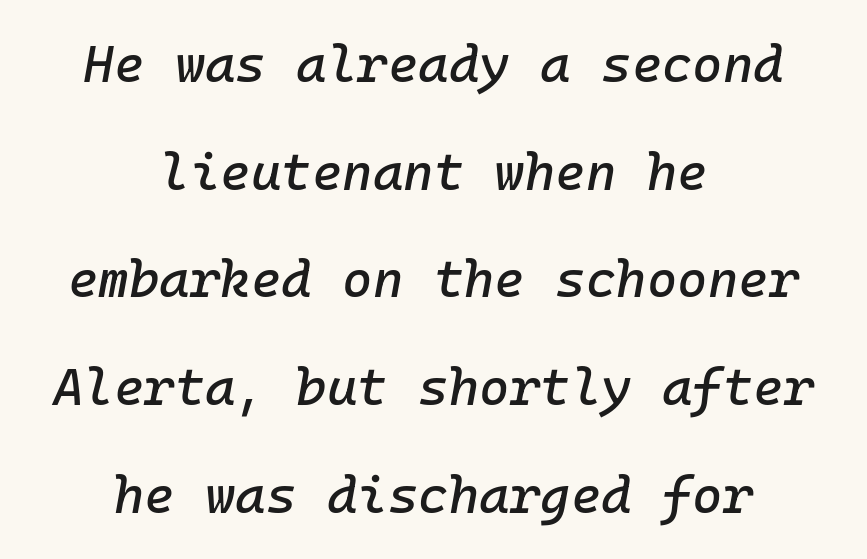
The image shows 52 px text type, italic (leaning right); set centered, loose line spacing (2.07x), normal letter spacing, not underlined; low stroke contrast and a medium x-height.
